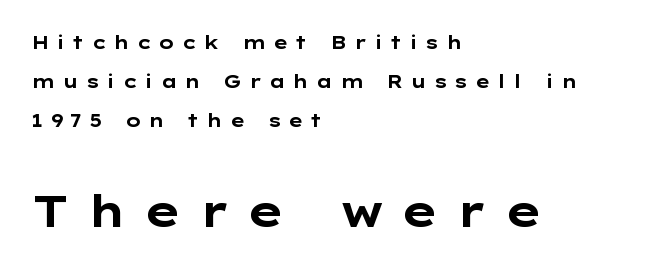
{"serif": "no", "italic": "no", "bold": "yes", "weight": "bold", "width": "wide", "stroke_contrast": "low", "x_height": "medium", "monospaced": "no", "underline": "no", "align": "left", "line_spacing": "loose", "line_spacing_ratio": 2.16, "letter_spacing": "wide", "letter_spacing_em": 0.37, "larger_block": "second", "size_ratio": 2.44, "glyph_px": 44}
